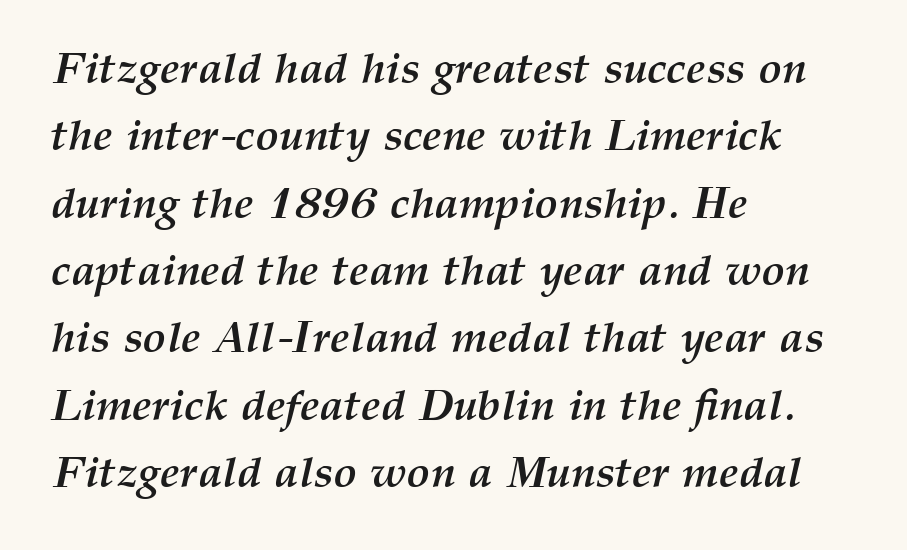
Here the designer chose a conventional face with non-uniform glyph widths. Chunky letters — that's bold for sure. Check under the words: just untouched page. The type is set solid horizontally, with unmodified tracking.
